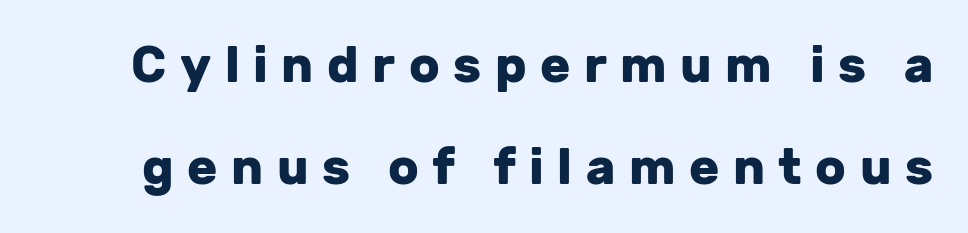
Chunky letters — that's bold for sure. Honestly, there is no underline to notice here at all. Unlike italic type, these characters show no tilt at all. Varying glyph widths throughout — classic text-font behaviour.
